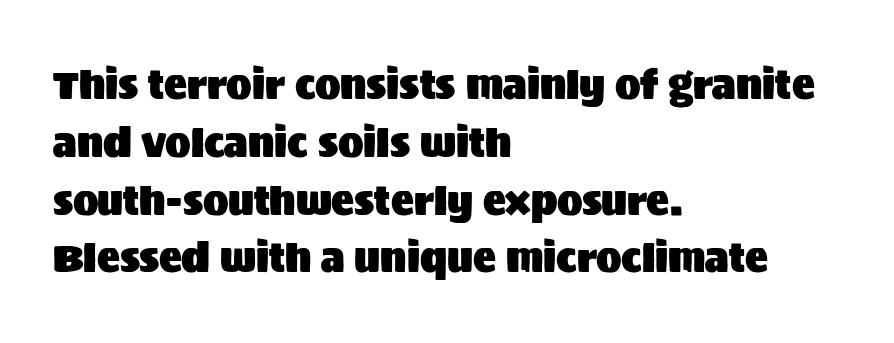
Designer's note — italics off, roman on. The gap between lines stays unmarked. The face used here is proportionally spaced, like ordinary book or web type. A sans-serif font was chosen for this passage.
